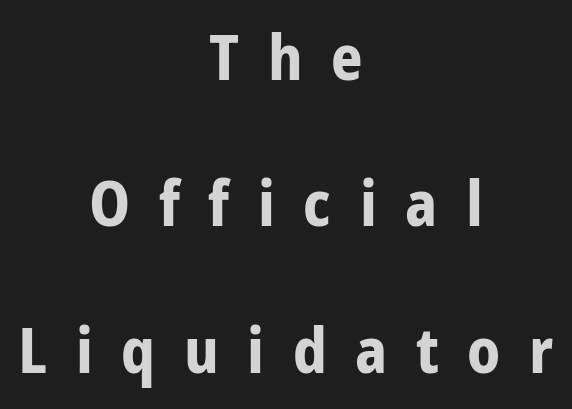
Type style note: lacks serifs. These lines stand farther apart than default settings would place them. Display-style spreading of the glyphs; the letterfit is very open. Clear beneath every line of the passage.
